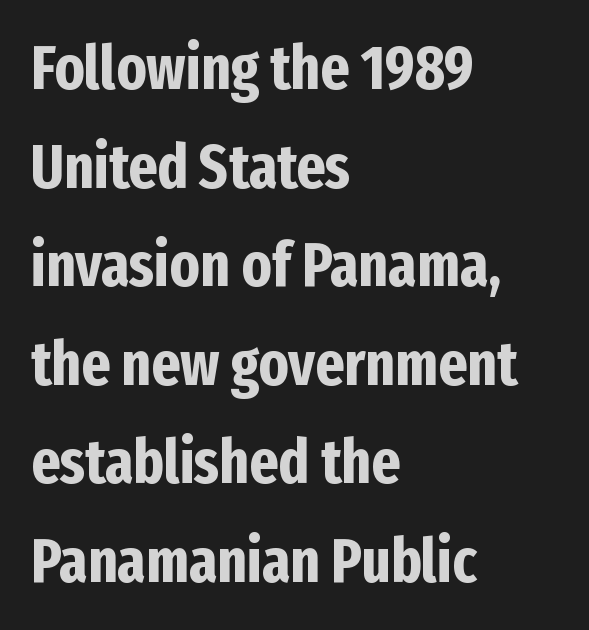
{"serif": "no", "italic": "no", "bold": "yes", "weight": "bold", "width": "condensed", "stroke_contrast": "low", "x_height": "medium", "monospaced": "no", "underline": "no", "align": "left", "line_spacing": "normal", "line_spacing_ratio": 1.59, "letter_spacing": "normal", "letter_spacing_em": 0.0, "glyph_px": 62}
